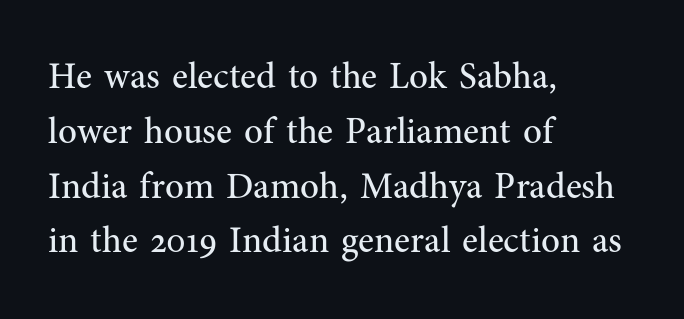
{"serif": "yes", "italic": "no", "bold": "no", "weight": "regular", "width": "normal", "stroke_contrast": "medium", "x_height": "medium", "monospaced": "no", "underline": "no", "align": "left", "line_spacing": "normal", "line_spacing_ratio": 1.48, "letter_spacing": "normal", "letter_spacing_em": 0.0, "glyph_px": 37}
